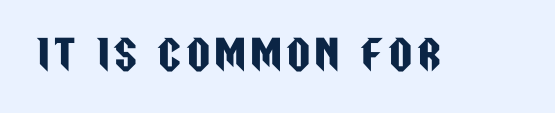
The image shows 40 px condensed sans-serif type, upright; set not underlined; low stroke contrast and a large x-height.
